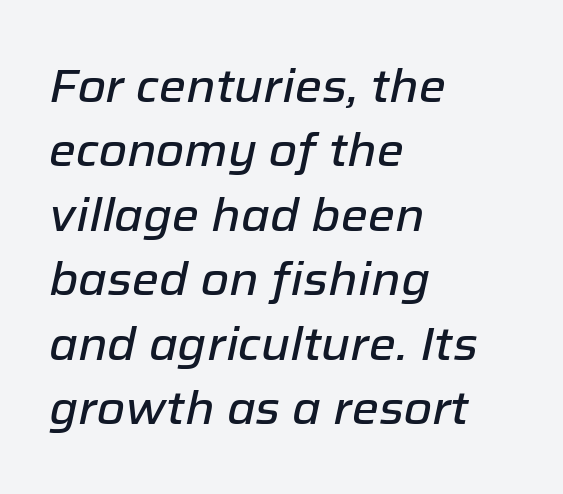
{"italic": "yes", "lean": "right", "slant_degrees": 12, "width": "normal", "stroke_contrast": "low", "x_height": "medium", "monospaced": "no", "underline": "no", "align": "left", "line_spacing": "normal", "line_spacing_ratio": 1.4, "letter_spacing": "normal", "letter_spacing_em": 0.0, "glyph_px": 46}
